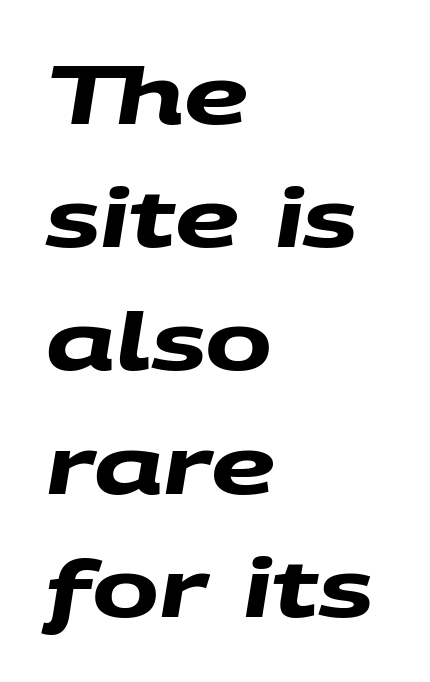
{"serif": "no", "bold": "yes", "weight": "heavy", "width": "wide", "stroke_contrast": "medium", "x_height": "large", "monospaced": "no", "underline": "no", "align": "left", "line_spacing": "normal", "line_spacing_ratio": 1.54, "letter_spacing": "normal", "letter_spacing_em": 0.0, "glyph_px": 80}
